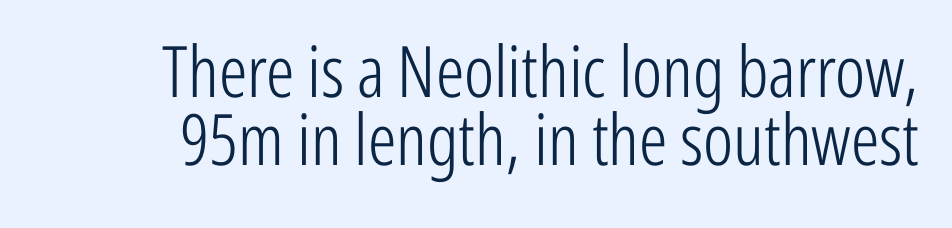
Q: Is the text bold? A: No.
Q: Is the text italic (slanted)? A: No, it is upright.
Q: Is the typeface a serif or a sans-serif typeface? A: Sans-serif.
Q: Is the text underlined? A: No.
Q: Is the spacing between letters normal or unusually wide? A: Normal.
Q: Is the spacing between lines tight, normal or loose? A: Tight.
Q: Width (condensed, normal, or wide)? A: Condensed.
Q: Stroke contrast? A: Low.
Q: x-height? A: Medium.
Q: Monospaced? A: No.
